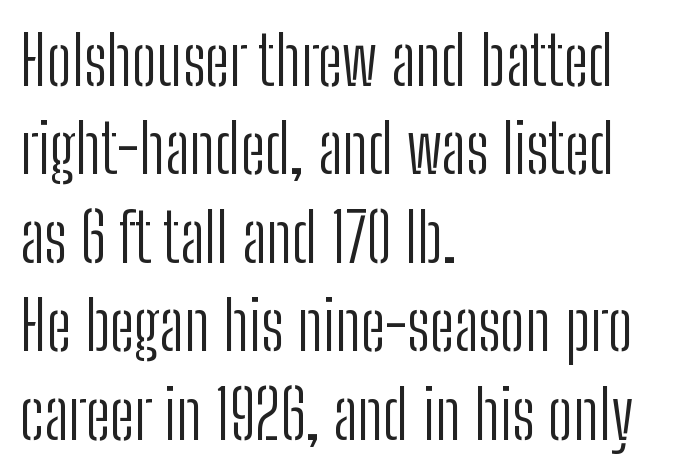
Words appear dense and cohesive because spacing is normal. Every character sits straight up, as roman type does. The setting favours the left margin, as ordinary paragraphs usually do. Compared with a typical body face, this is equally light or lighter still. Looks like regular typesetting: each glyph gets only the width it needs. Baseline-to-baseline distance is the conventional proportion of letter height.
